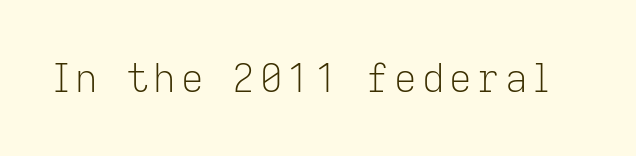
Q: Is the text bold? A: No.
Q: Is the text italic (slanted)? A: No, it is upright.
Q: Is the typeface a serif or a sans-serif typeface? A: Sans-serif.
Q: Is the text underlined? A: No.
Q: Width (condensed, normal, or wide)? A: Normal.
Q: Stroke contrast? A: Low.
Q: x-height? A: Medium.
Q: Monospaced? A: No.
